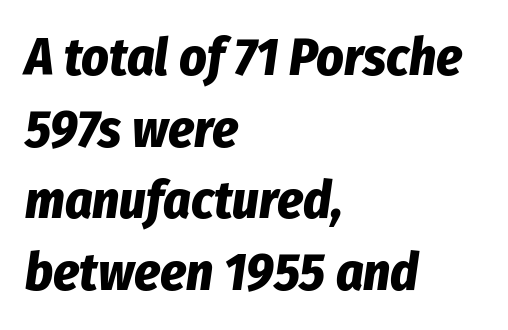
The image shows 53 px bold, condensed type, italic (leaning right); set left-aligned, normal line spacing (1.35x), normal letter spacing, not underlined; low stroke contrast and a medium x-height.
